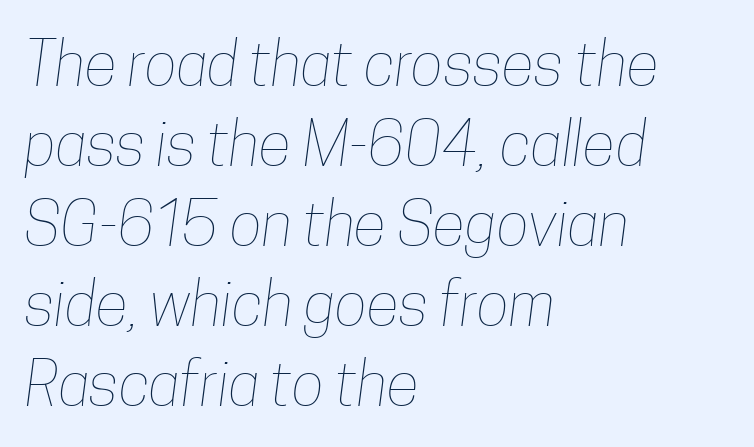
The image shows 61 px thin, condensed type; set left-aligned, normal line spacing (1.31x), normal letter spacing, not underlined; low stroke contrast and a medium x-height.
